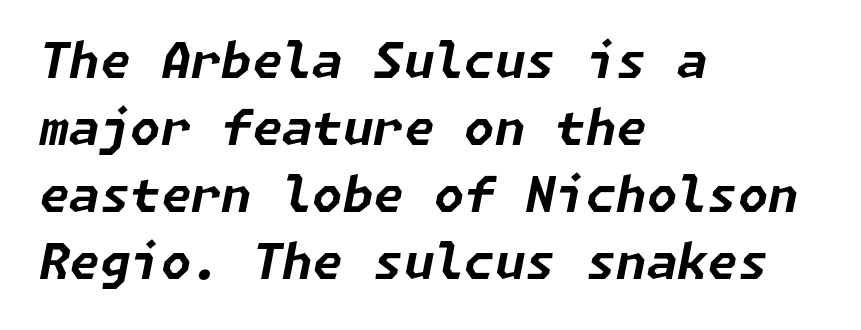
{"italic": "yes", "lean": "right", "slant_degrees": 11, "bold": "yes", "weight": "bold", "width": "normal", "stroke_contrast": "low", "x_height": "medium", "underline": "no", "align": "left", "line_spacing": "normal", "line_spacing_ratio": 1.37, "letter_spacing": "normal", "letter_spacing_em": 0.0, "glyph_px": 49}
